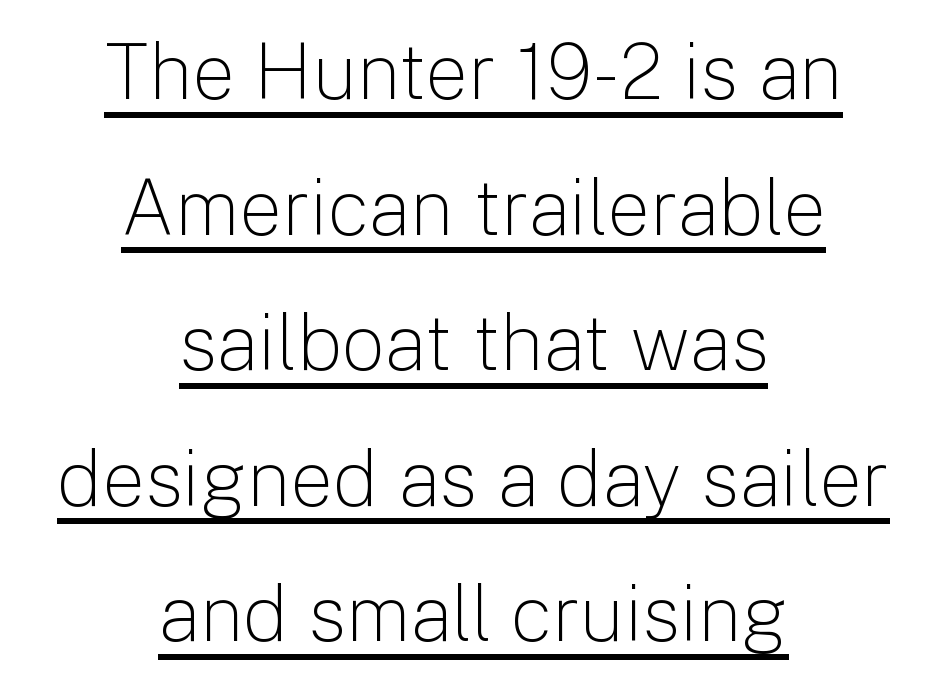
The image shows 77 px light sans-serif type, upright; set centered, line spacing 1.76x, normal letter spacing, underlined; low stroke contrast and a medium x-height.
